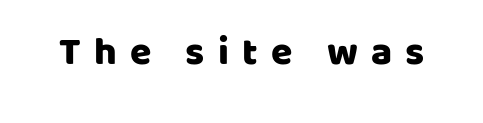
The image shows 39 px sans-serif type, upright; set unusually wide letter spacing (+0.34 em), not underlined; low stroke contrast and a large x-height.
